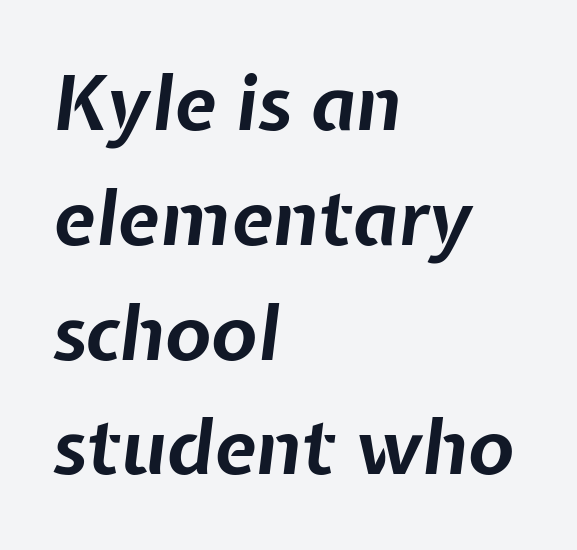
The image shows 76 px bold type, italic (leaning right); set left-aligned, normal line spacing (1.51x), normal letter spacing, not underlined; low stroke contrast and a medium x-height.
